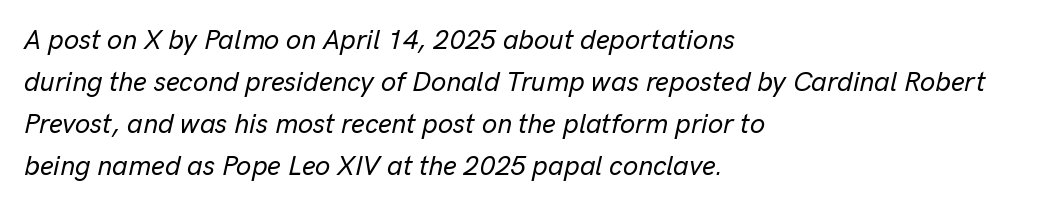
{"italic": "yes", "lean": "right", "slant_degrees": 13, "underline": "no", "align": "left", "line_spacing": "normal", "line_spacing_ratio": 1.55, "letter_spacing": "normal", "letter_spacing_em": 0.0, "glyph_px": 27}
